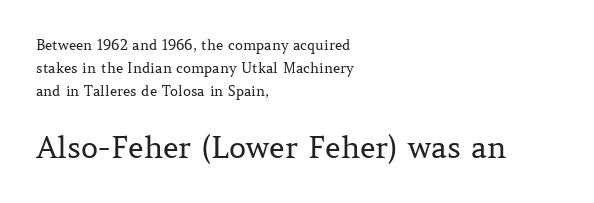
Q: Is the text bold? A: No.
Q: Is the text italic (slanted)? A: No, it is upright.
Q: Is the typeface a serif or a sans-serif typeface? A: Serif.
Q: Is the text underlined? A: No.
Q: How is the paragraph aligned? A: Left-aligned.
Q: Is the spacing between letters normal or unusually wide? A: Normal.
Q: Is the spacing between lines tight, normal or loose? A: Normal.
Q: Which block of text is set in a larger size, the first (top) or the second (bottom)? A: The second (bottom) one.
Q: Width (condensed, normal, or wide)? A: Normal.
Q: Stroke contrast? A: Medium.
Q: x-height? A: Medium.
Q: Monospaced? A: No.
